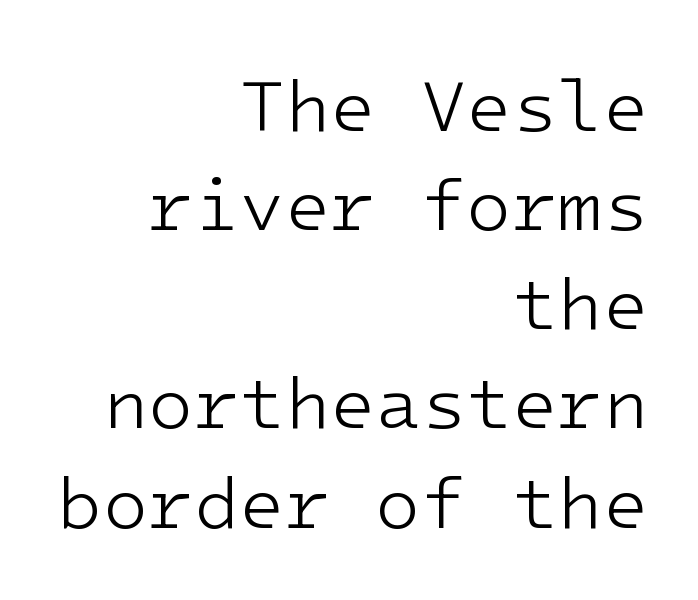
Q: Is the text bold? A: No.
Q: Is the text italic (slanted)? A: No, it is upright.
Q: Is the typeface a serif or a sans-serif typeface? A: Sans-serif.
Q: Is the text underlined? A: No.
Q: How is the paragraph aligned? A: Right-aligned.
Q: Is the spacing between letters normal or unusually wide? A: Normal.
Q: Is the spacing between lines tight, normal or loose? A: Normal.
Q: Width (condensed, normal, or wide)? A: Normal.
Q: Stroke contrast? A: Low.
Q: x-height? A: Medium.
Q: Monospaced? A: Yes.
